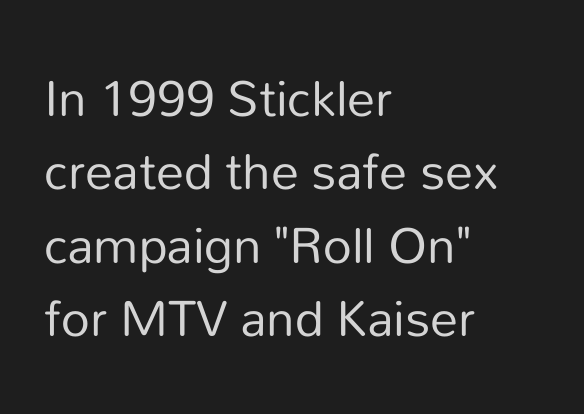
Descenders hang freely into open space. Each letter keeps its own natural width here, so spacing adapts to shape. No letter is thick-stroked: the sample isn't bold. Posture: upright roman.
